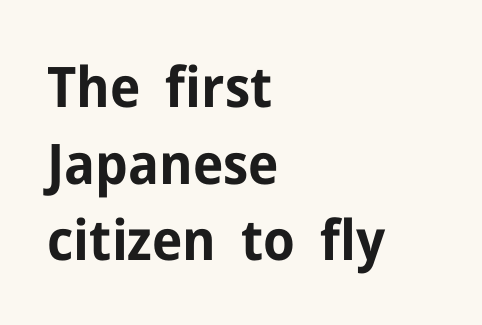
Compared with typical paragraphs, the rows here are spaced about the same. This sample uses an upright cut, with every glyph sitting square on the baseline. This rendering features lettering with no underline. Character widths vary here, with narrow letters taking less room than wide ones. To sum up the face: it is a sans, with no serifs. Look at the stroke-to-counter ratio: heavy, a bold.
